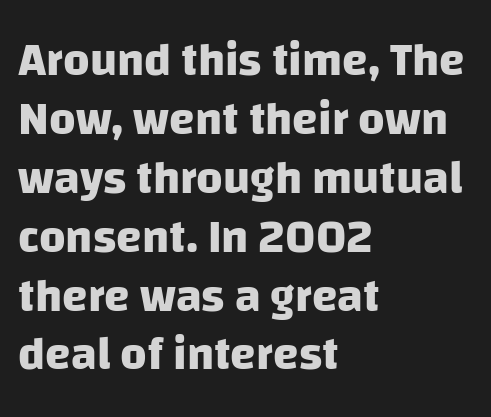
These lines are set flush left with a ragged right edge. The text was rendered using a sans face with plain stroke endings. Bold? Absolutely — the strokes are thick and heavy. Observe the ordinary spacing: letters are neighbours, not strangers.
